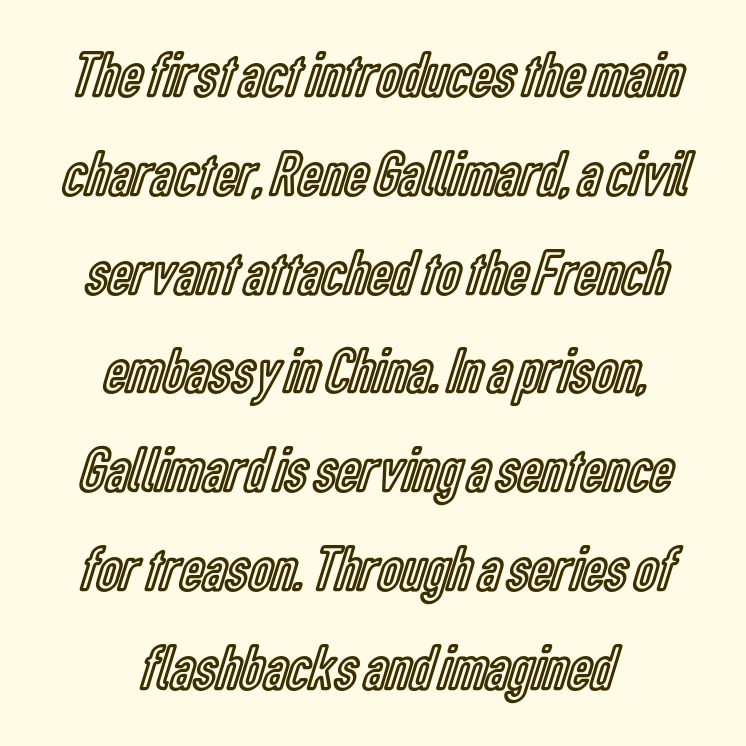
{"width": "condensed", "x_height": "medium", "monospaced": "no", "underline": "no", "align": "center", "line_spacing": "normal", "line_spacing_ratio": 1.52, "letter_spacing": "normal", "letter_spacing_em": 0.0, "glyph_px": 65}
